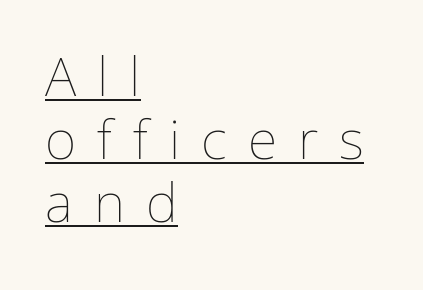
The image shows 54 px thin type, upright; set left-aligned, line spacing 1.17x, unusually wide letter spacing (+0.39 em), underlined; low stroke contrast and a medium x-height.
